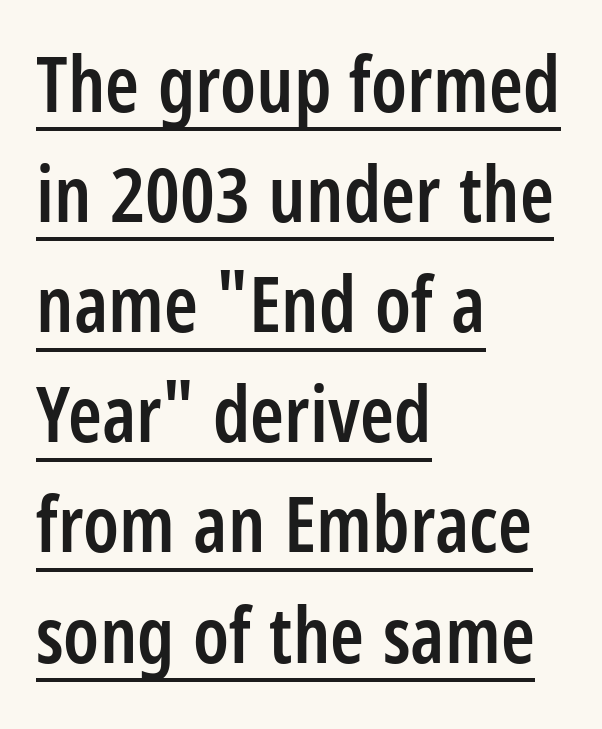
{"serif": "no", "italic": "no", "bold": "semi", "weight": "semibold", "width": "condensed", "stroke_contrast": "low", "x_height": "large", "monospaced": "no", "underline": "yes", "align": "left", "line_spacing": "normal", "line_spacing_ratio": 1.43, "letter_spacing": "normal", "letter_spacing_em": 0.0, "glyph_px": 77}
